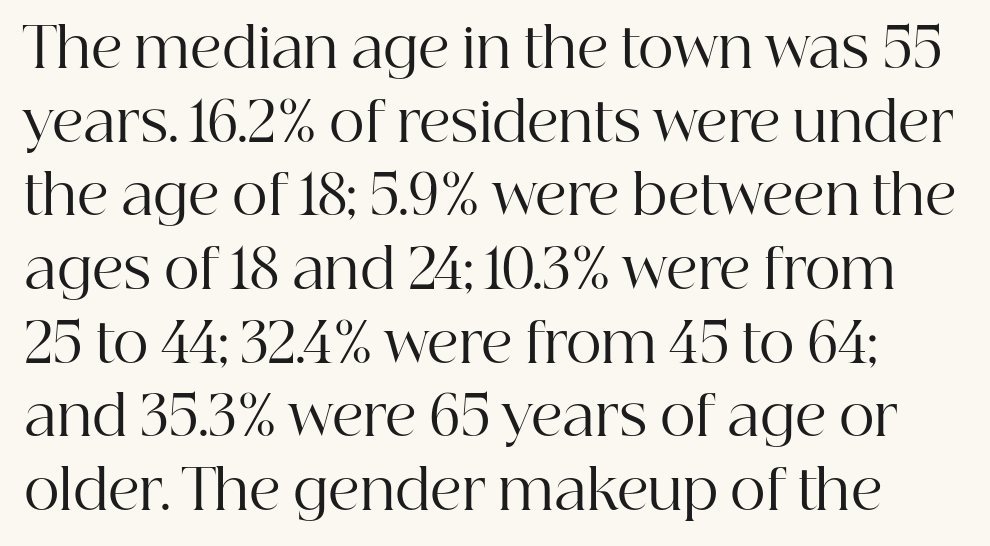
{"serif": "yes", "italic": "no", "bold": "no", "weight": "regular", "width": "normal", "stroke_contrast": "high", "x_height": "medium", "monospaced": "no", "underline": "no", "line_spacing": "normal", "line_spacing_ratio": 1.34, "letter_spacing": "normal", "letter_spacing_em": 0.0, "glyph_px": 55}
